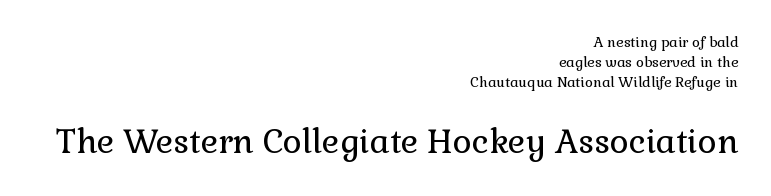
The image shows 33 px regular-weight serif type, upright; set right-aligned, normal line spacing (1.44x), normal letter spacing, not underlined; the second (bottom) block is 2.36x larger; low stroke contrast and a medium x-height.
